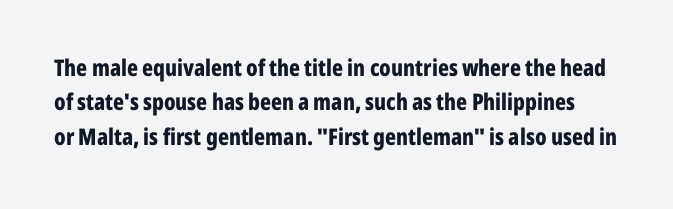
The letters are bold, with thick, heavy strokes. Descender tails drop into unmarked territory. The leading is moderate, giving the passage an even texture. The typography opts for an upright posture over an oblique one.
